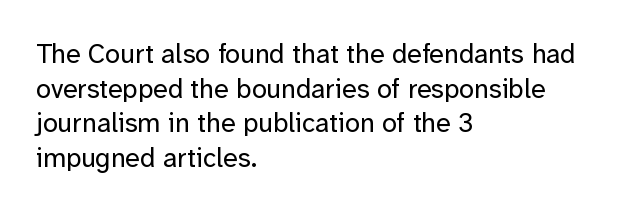
The image shows 27 px text type, upright; set left-aligned, normal line spacing (1.28x), normal letter spacing, not underlined.
